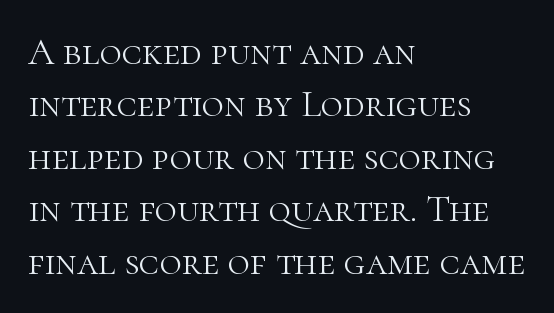
Q: Is the text bold? A: No.
Q: Is the text italic (slanted)? A: No, it is upright.
Q: Is the typeface a serif or a sans-serif typeface? A: Serif.
Q: Is the text underlined? A: No.
Q: How is the paragraph aligned? A: Left-aligned.
Q: Is the spacing between letters normal or unusually wide? A: Normal.
Q: Is the spacing between lines tight, normal or loose? A: Normal.
Q: Width (condensed, normal, or wide)? A: Normal.
Q: Stroke contrast? A: High.
Q: x-height? A: Medium.
Q: Monospaced? A: No.
